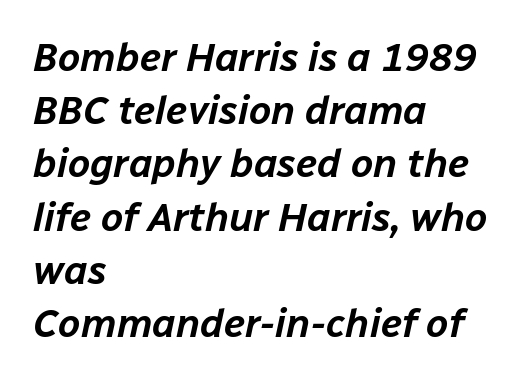
The image shows 40 px text type, italic (leaning right); set left-aligned, normal line spacing (1.33x), normal letter spacing, not underlined; low stroke contrast and a medium x-height.
